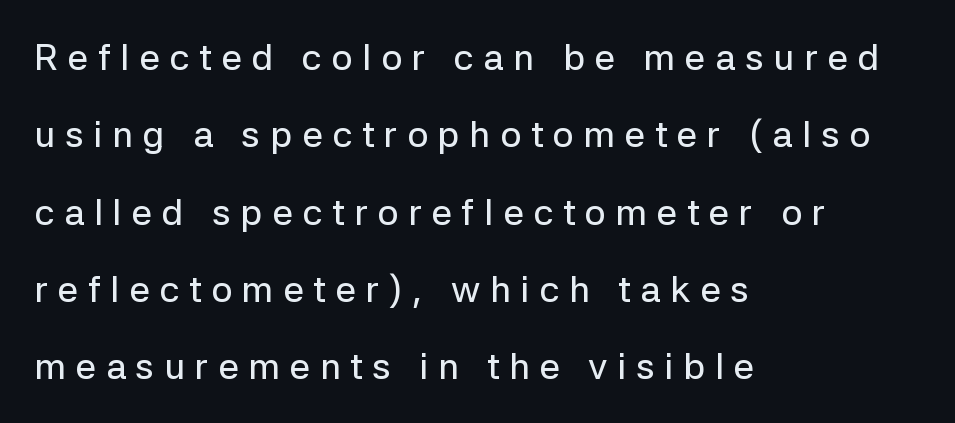
Alignment: flush left. The glyphs in this specimen are sans serif. The passage shown stacks its lines with a broad gap. Does extra space separate the letters? Yes, quite a lot of it. Style check: upright. The glyphs are unaccompanied by any horizontal stroke below them.
